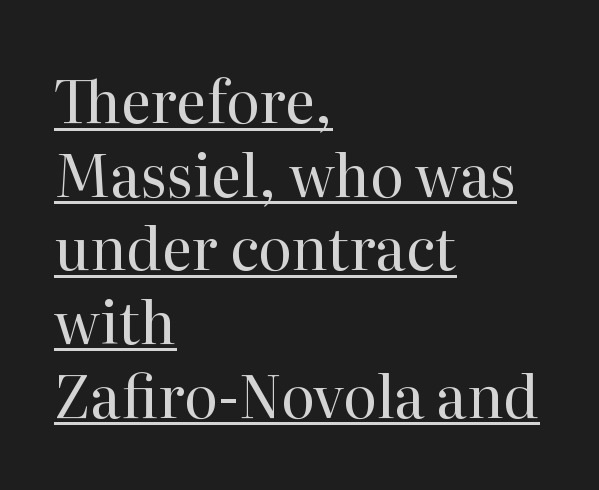
Evenly set lines give the paragraph a standard silhouette. Underlining? Definitely there. The rendering uses natural spacing where letterforms have individual widths. Examine the stroke ends and you'll spot serifs. The letters stand upright; this is a roman face. Short and long lines alike share a common starting point at left.
